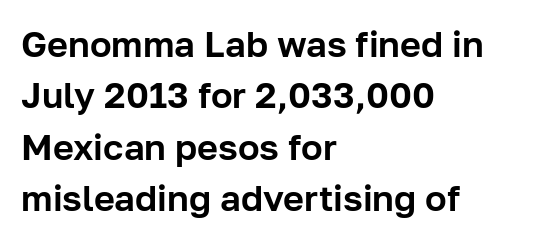
The image shows 36 px sans-serif type, upright; set left-aligned, normal line spacing (1.43x), normal letter spacing, not underlined; low stroke contrast and a medium x-height.
